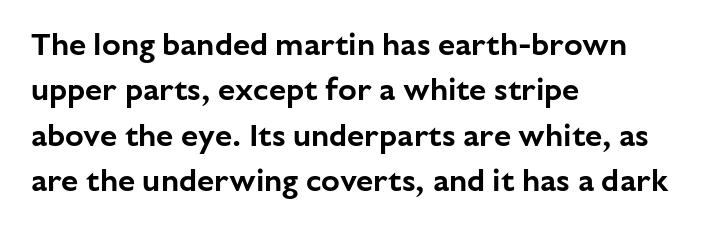
The image shows 31 px sans-serif type, upright; set left-aligned, normal line spacing (1.46x), normal letter spacing, not underlined; low stroke contrast and a medium x-height.
